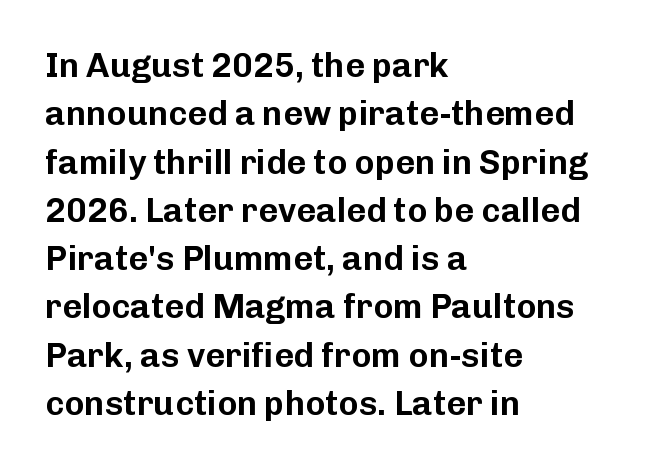
Plain, unruled lines of type. These lines were composed using upright roman letters. The face used here is proportionally spaced, like ordinary book or web type. In CSS terms this would be text-align: left. Summary of vertical rhythm: regular, with standard interline spacing. The letters carry no serifs — their stems end cleanly without finishing strokes.
